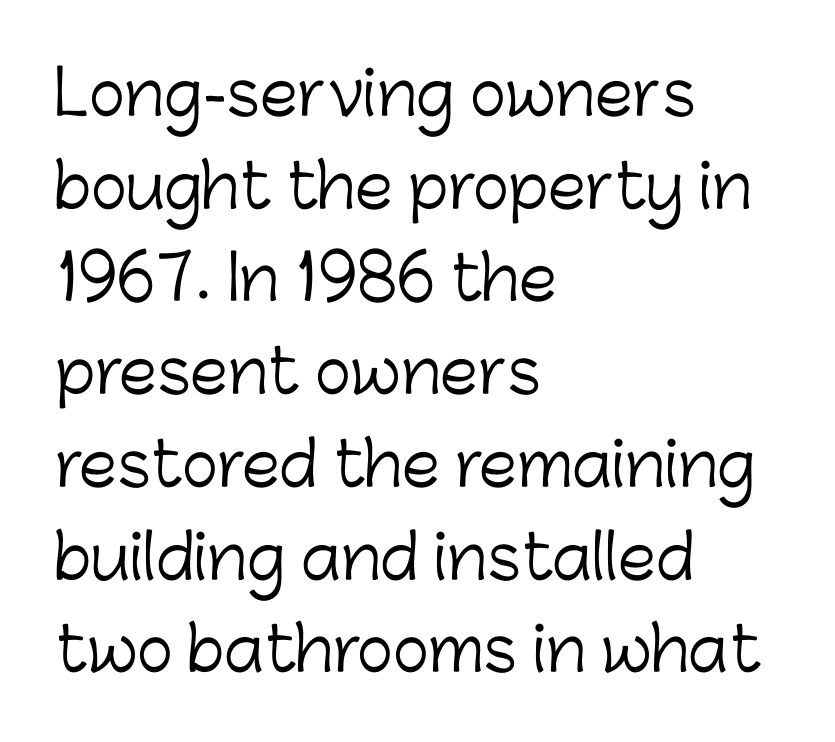
The image shows 61 px light sans-serif type, upright; set left-aligned, normal line spacing (1.52x), normal letter spacing, not underlined; low stroke contrast and a medium x-height.
